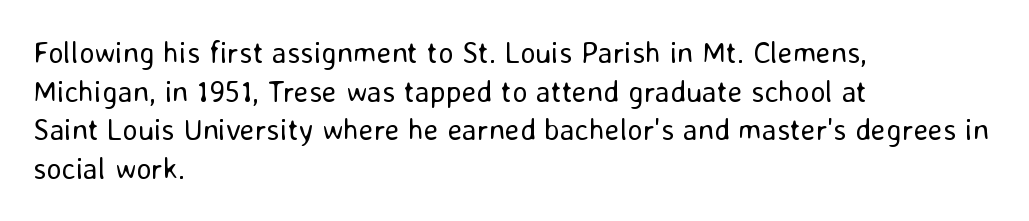
Q: Is the text bold? A: No.
Q: Is the text italic (slanted)? A: No, it is upright.
Q: Is the typeface a serif or a sans-serif typeface? A: Sans-serif.
Q: Is the text underlined? A: No.
Q: How is the paragraph aligned? A: Left-aligned.
Q: Is the spacing between letters normal or unusually wide? A: Normal.
Q: Is the spacing between lines tight, normal or loose? A: Normal.
Q: Width (condensed, normal, or wide)? A: Normal.
Q: Stroke contrast? A: Low.
Q: x-height? A: Medium.
Q: Monospaced? A: No.
